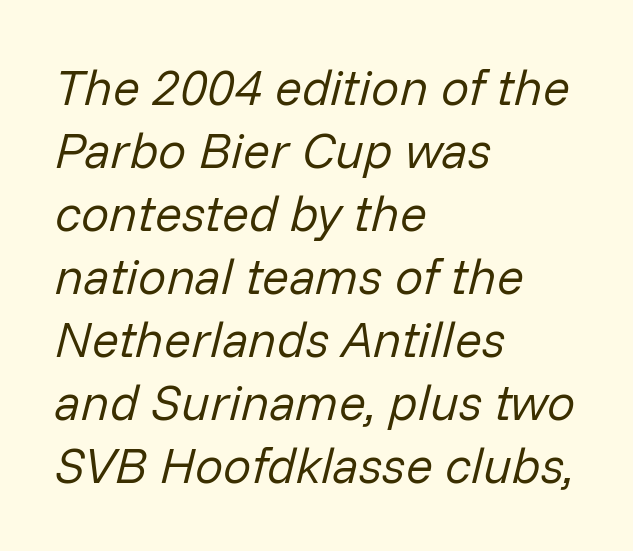
A typesetter would call this proportional, since set widths differ per character. The face looks like a standard text weight, possibly lighter. Horizontal bands of white between lines are of average thickness. The rag falls on the right side of this text block. Beneath every word, the page is bare.
